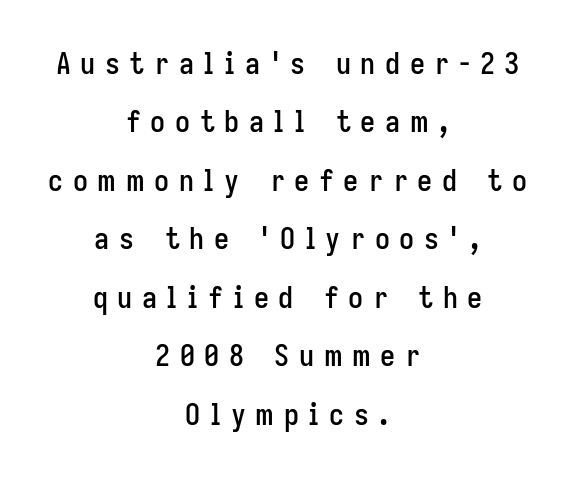
Q: Is the text italic (slanted)? A: No, it is upright.
Q: Is the typeface a serif or a sans-serif typeface? A: Sans-serif.
Q: Is the text underlined? A: No.
Q: How is the paragraph aligned? A: Centered.
Q: Is the spacing between letters normal or unusually wide? A: Unusually wide.
Q: Is the spacing between lines tight, normal or loose? A: Loose.
Q: Width (condensed, normal, or wide)? A: Condensed.
Q: Stroke contrast? A: Low.
Q: x-height? A: Medium.
Q: Monospaced? A: No.
